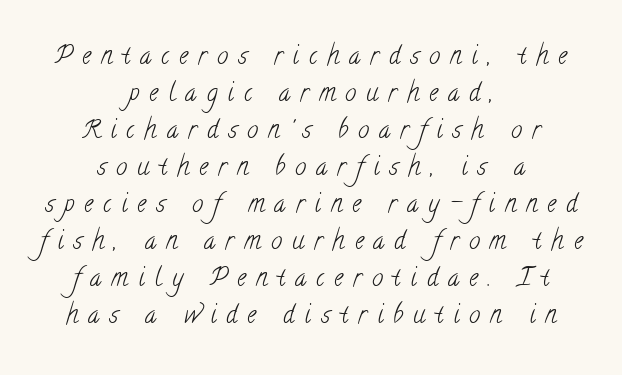
The image shows 25 px text type; set centered, normal line spacing (1.48x), unusually wide letter spacing (+0.4 em), not underlined.
